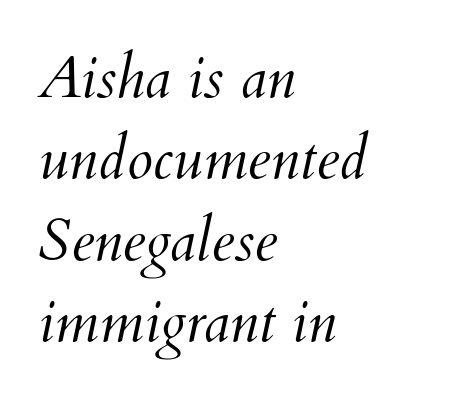
Q: Is the text bold? A: No.
Q: Is the text italic (slanted)? A: Yes, it leans right by about 12 degrees.
Q: Is the text underlined? A: No.
Q: How is the paragraph aligned? A: Left-aligned.
Q: Is the spacing between letters normal or unusually wide? A: Normal.
Q: Is the spacing between lines tight, normal or loose? A: Normal.
Q: Width (condensed, normal, or wide)? A: Normal.
Q: Stroke contrast? A: Medium.
Q: x-height? A: Small.
Q: Monospaced? A: No.
